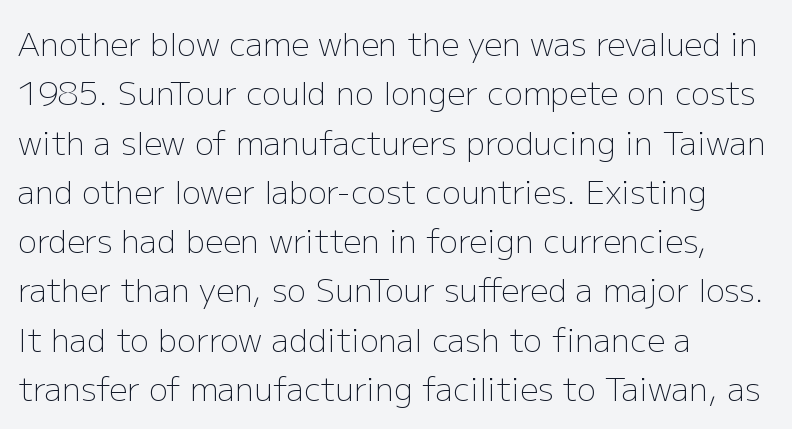
{"serif": "no", "italic": "no", "bold": "no", "weight": "light", "width": "normal", "stroke_contrast": "low", "x_height": "medium", "monospaced": "no", "underline": "no", "align": "left", "line_spacing": "normal", "line_spacing_ratio": 1.54, "letter_spacing": "normal", "letter_spacing_em": 0.0, "glyph_px": 32}
